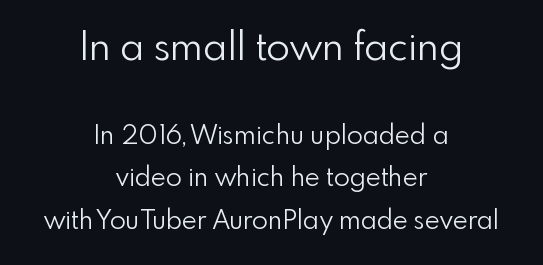
Q: Is the text bold? A: No.
Q: Is the text italic (slanted)? A: No, it is upright.
Q: Is the typeface a serif or a sans-serif typeface? A: Sans-serif.
Q: Is the text underlined? A: No.
Q: How is the paragraph aligned? A: Centered.
Q: Is the spacing between letters normal or unusually wide? A: Normal.
Q: Is the spacing between lines tight, normal or loose? A: Normal.
Q: Which block of text is set in a larger size, the first (top) or the second (bottom)? A: The first (top) one.
Q: Width (condensed, normal, or wide)? A: Normal.
Q: x-height? A: Small.
Q: Monospaced? A: No.
